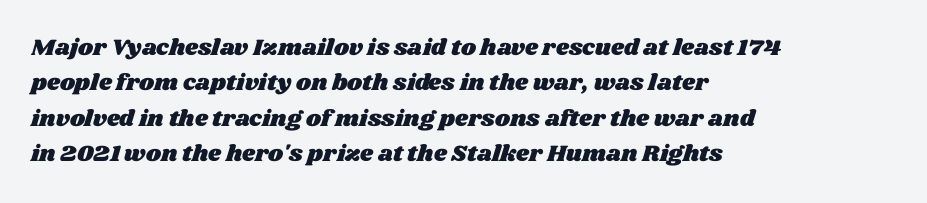
Alignment: flush left. What's the leading like? Ordinary, nothing unusual. The gaps between neighbouring characters are ordinary and unremarkable. Plain, unruled lines of type.
